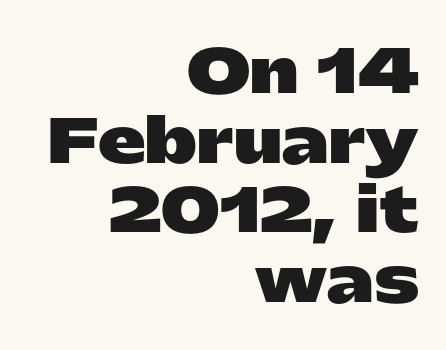
Q: Is the text bold? A: Yes.
Q: Is the text italic (slanted)? A: No, it is upright.
Q: Is the typeface a serif or a sans-serif typeface? A: Sans-serif.
Q: Is the text underlined? A: No.
Q: How is the paragraph aligned? A: Right-aligned.
Q: Is the spacing between letters normal or unusually wide? A: Normal.
Q: Width (condensed, normal, or wide)? A: Wide.
Q: Stroke contrast? A: Low.
Q: x-height? A: Medium.
Q: Monospaced? A: No.
